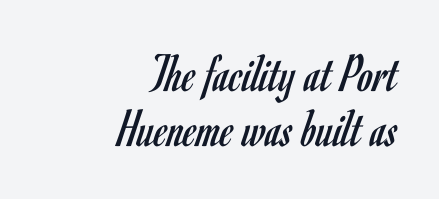
The image shows 55 px regular-weight, condensed sans-serif type; set right-aligned, tight line spacing (1.0x), normal letter spacing, not underlined; low stroke contrast and a small x-height.
